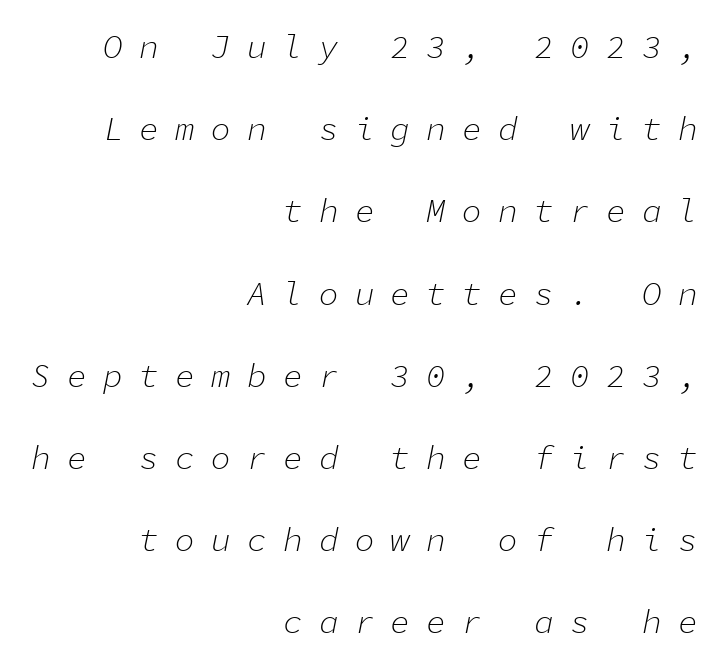
Q: Is the text bold? A: No.
Q: Is the text italic (slanted)? A: Yes, it leans right by about 11 degrees.
Q: Is the text underlined? A: No.
Q: How is the paragraph aligned? A: Right-aligned.
Q: Is the spacing between letters normal or unusually wide? A: Unusually wide.
Q: Is the spacing between lines tight, normal or loose? A: Loose.
Q: Width (condensed, normal, or wide)? A: Normal.
Q: Stroke contrast? A: Low.
Q: x-height? A: Medium.
Q: Monospaced? A: Yes.
